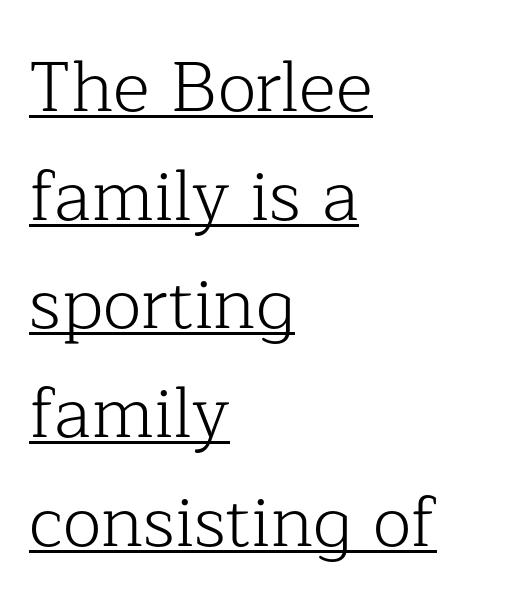
{"serif": "yes", "italic": "no", "bold": "no", "weight": "light", "width": "normal", "stroke_contrast": "low", "x_height": "medium", "monospaced": "no", "underline": "yes", "align": "left", "line_spacing": "normal", "line_spacing_ratio": 1.53, "letter_spacing": "normal", "letter_spacing_em": 0.0, "glyph_px": 71}
